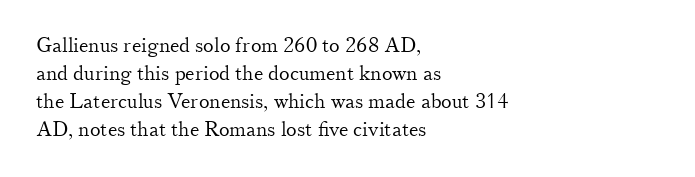
Q: Is the text bold? A: No.
Q: Is the text italic (slanted)? A: No, it is upright.
Q: Is the text underlined? A: No.
Q: How is the paragraph aligned? A: Left-aligned.
Q: Is the spacing between letters normal or unusually wide? A: Normal.
Q: Is the spacing between lines tight, normal or loose? A: Normal.
